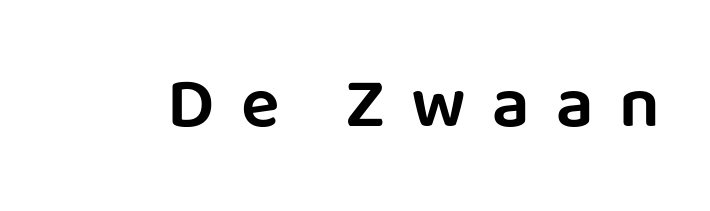
The image shows 72 px sans-serif type, upright; set unusually wide letter spacing (+0.36 em), not underlined; low stroke contrast and a large x-height.
